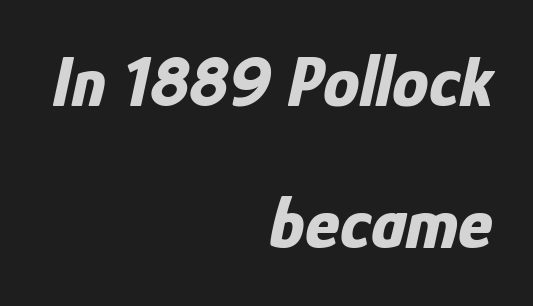
Posture: slanted. Varying glyph widths throughout — classic text-font behaviour. Which margin do the lines hug? The right one — the left edge is uneven. Tracking here is standard; glyphs follow each other at the usual distance. Summary of weight: heavy, a full bold.
